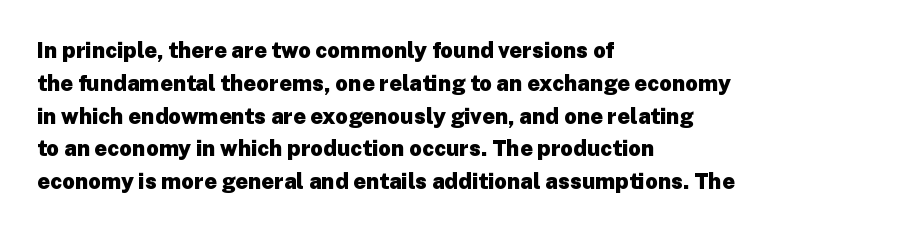
Q: Is the text bold? A: Yes.
Q: Is the text italic (slanted)? A: No, it is upright.
Q: Is the text underlined? A: No.
Q: How is the paragraph aligned? A: Left-aligned.
Q: Is the spacing between letters normal or unusually wide? A: Normal.
Q: Is the spacing between lines tight, normal or loose? A: Normal.
